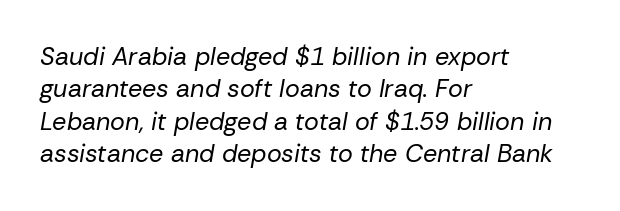
Q: Is the text bold? A: No.
Q: Is the text italic (slanted)? A: Yes, it leans right by about 10 degrees.
Q: Is the text underlined? A: No.
Q: How is the paragraph aligned? A: Left-aligned.
Q: Is the spacing between letters normal or unusually wide? A: Normal.
Q: Is the spacing between lines tight, normal or loose? A: Normal.
